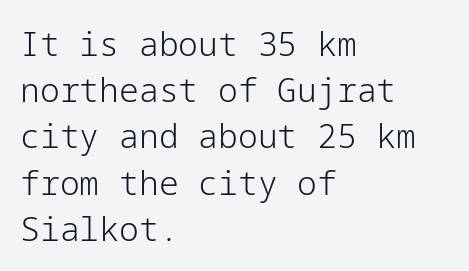
Heaviness? Minimal to ordinary, like unemphasized prose. The typography opts for an upright posture over an oblique one. Line starts are locked; line ends wander. Unlike a traditional serif, this face leaves its strokes unadorned. Line spacing here is normal. How are the letters spaced? Ordinarily, with no added tracking.
